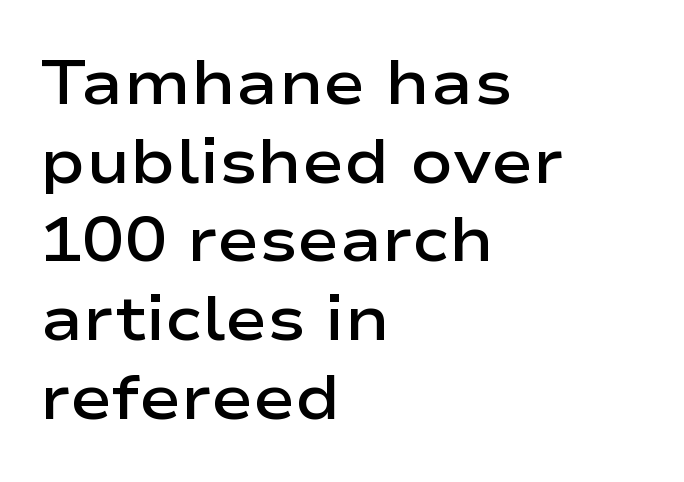
Q: Is the text bold? A: Semi-bold.
Q: Is the text italic (slanted)? A: No, it is upright.
Q: Is the typeface a serif or a sans-serif typeface? A: Sans-serif.
Q: Is the text underlined? A: No.
Q: How is the paragraph aligned? A: Left-aligned.
Q: Is the spacing between letters normal or unusually wide? A: Normal.
Q: Is the spacing between lines tight, normal or loose? A: Normal.
Q: Width (condensed, normal, or wide)? A: Wide.
Q: Stroke contrast? A: Low.
Q: x-height? A: Medium.
Q: Monospaced? A: No.
